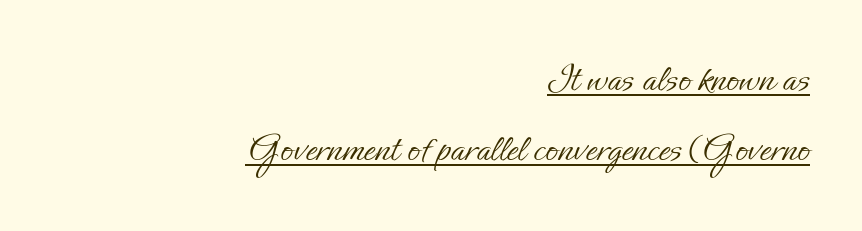
{"bold": "no", "weight": "light", "width": "normal", "stroke_contrast": "low", "x_height": "small", "monospaced": "no", "underline": "yes", "align": "right", "line_spacing_ratio": 1.71, "letter_spacing": "normal", "letter_spacing_em": 0.0, "glyph_px": 41}
